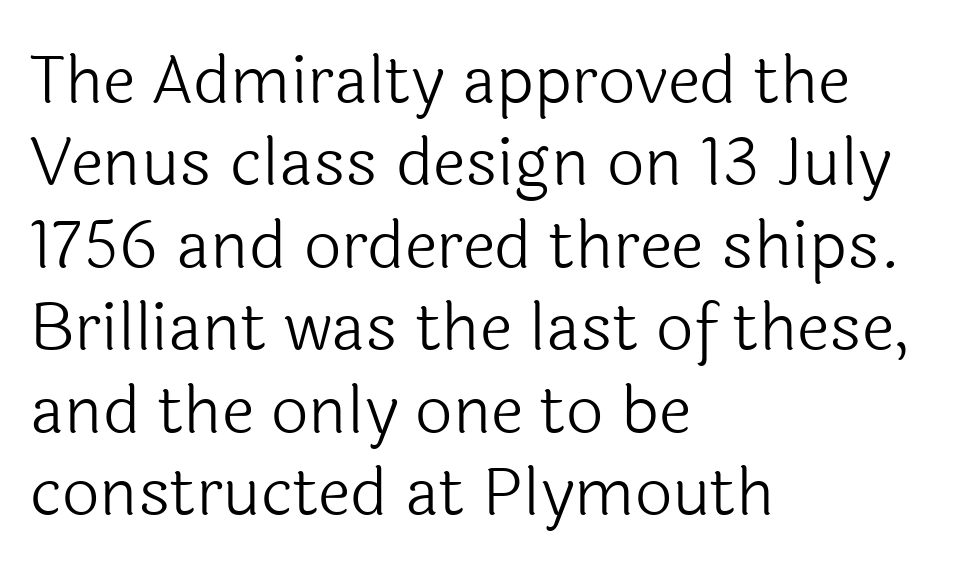
The image shows 66 px light sans-serif type, upright; set left-aligned, normal line spacing (1.25x), normal letter spacing, not underlined; a medium x-height.
